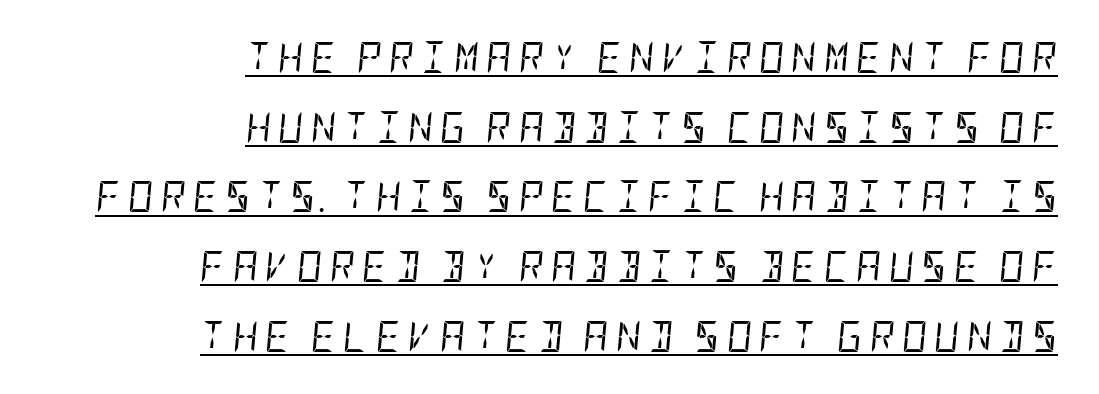
Notice how the passage keeps a crisp vertical edge on the right only. Emphasis is given by a line drawn under the lettering. An italicized treatment has been applied to the whole sample. Tracking here is generous; glyphs stand well apart from one another. Caption: face not bold, strokes unweighted. Interline gaps are noticeably wide in this sample.
